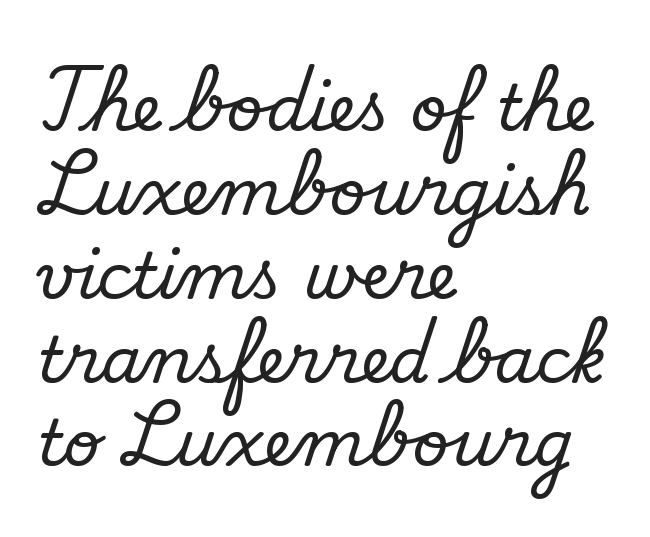
{"serif": "no", "bold": "no", "weight": "regular", "width": "normal", "stroke_contrast": "low", "x_height": "small", "monospaced": "no", "underline": "no", "align": "left", "line_spacing": "normal", "line_spacing_ratio": 1.31, "letter_spacing": "normal", "letter_spacing_em": 0.0, "glyph_px": 64}
